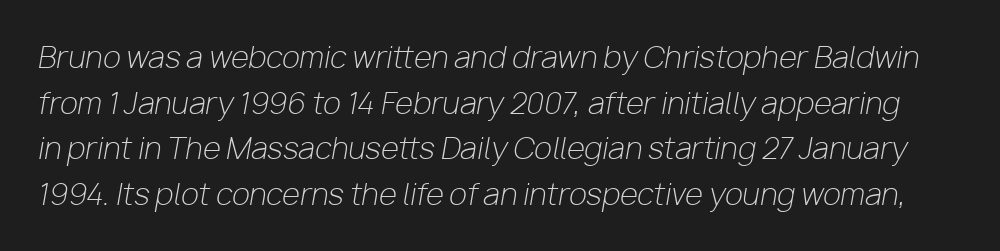
The image shows 29 px light type, italic (leaning right); set normal line spacing (1.57x), normal letter spacing, not underlined; low stroke contrast and a medium x-height.
